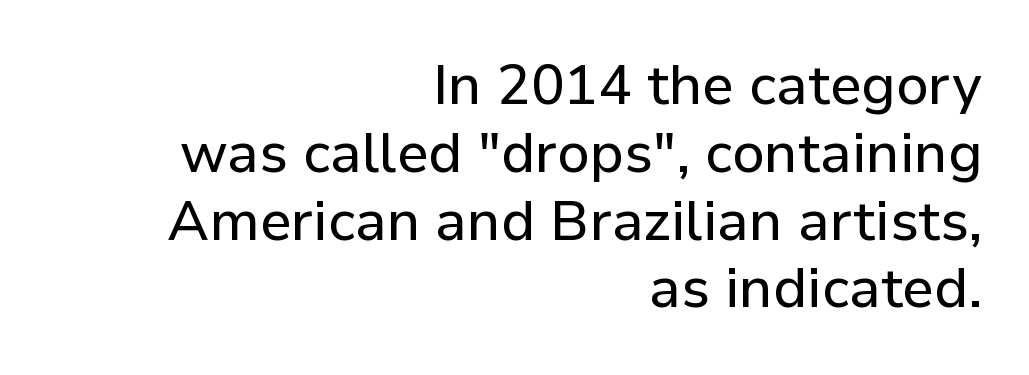
A student would call this right alignment; a typographer would say flush right, rag left. These lines are rendered in a variable-pitch font. The characters display no serif detailing; their extremities are plain. The typography opts for an upright posture over an oblique one. Glance below the letters and you will spot only blank space. The letters sit at their default tracking, neither squeezed nor spread.
